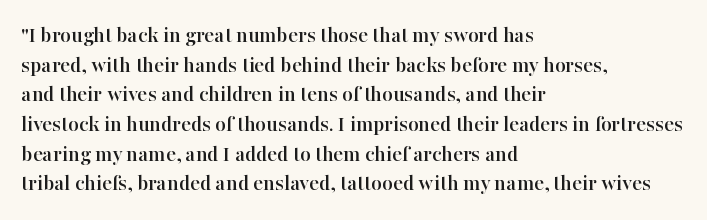
The image shows 23 px text type, upright; set left-aligned, normal line spacing (1.29x), normal letter spacing, not underlined.
